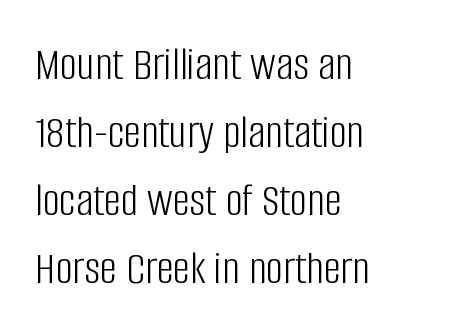
The image shows 48 px light, condensed sans-serif type, upright; set left-aligned, normal line spacing (1.42x), normal letter spacing, not underlined; low stroke contrast and a large x-height.
